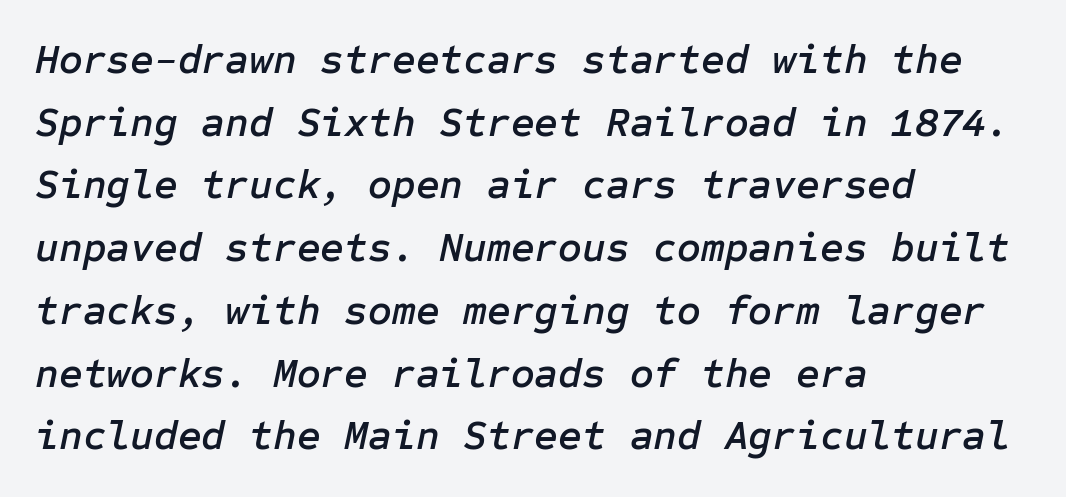
{"italic": "yes", "lean": "right", "slant_degrees": 12, "width": "normal", "stroke_contrast": "low", "x_height": "medium", "underline": "no", "align": "left", "line_spacing": "normal", "line_spacing_ratio": 1.53, "letter_spacing": "normal", "letter_spacing_em": 0.0, "glyph_px": 41}
